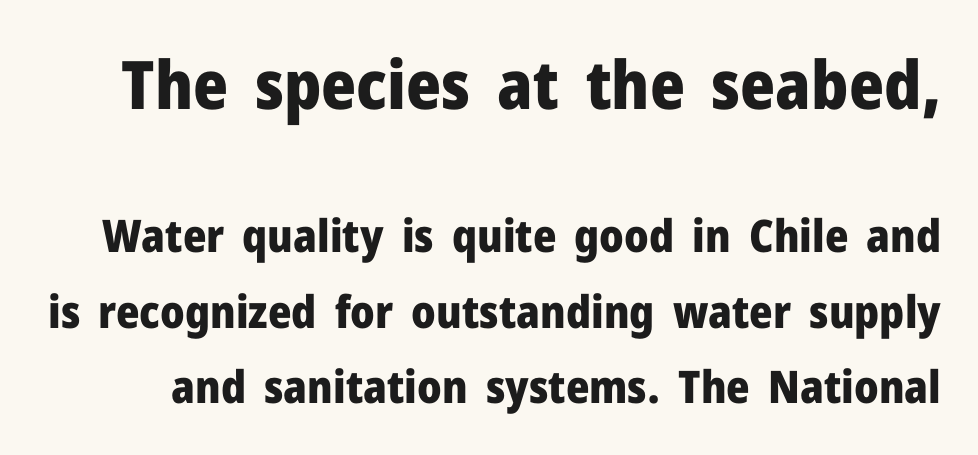
{"serif": "no", "italic": "no", "bold": "yes", "weight": "heavy", "width": "normal", "stroke_contrast": "low", "x_height": "medium", "monospaced": "no", "underline": "no", "line_spacing": "normal", "line_spacing_ratio": 1.68, "letter_spacing": "normal", "letter_spacing_em": 0.0, "larger_block": "first", "size_ratio": 1.49, "glyph_px": 67}
